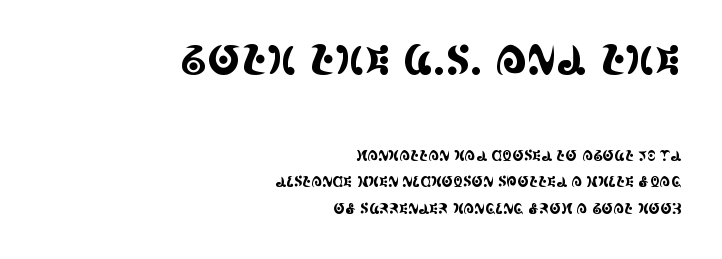
Q: Is the text italic (slanted)? A: No, it is upright.
Q: Is the typeface a serif or a sans-serif typeface? A: Serif.
Q: Is the text underlined? A: No.
Q: How is the paragraph aligned? A: Right-aligned.
Q: Is the spacing between letters normal or unusually wide? A: Normal.
Q: Which block of text is set in a larger size, the first (top) or the second (bottom)? A: The first (top) one.
Q: Width (condensed, normal, or wide)? A: Condensed.
Q: x-height? A: Large.
Q: Monospaced? A: No.
